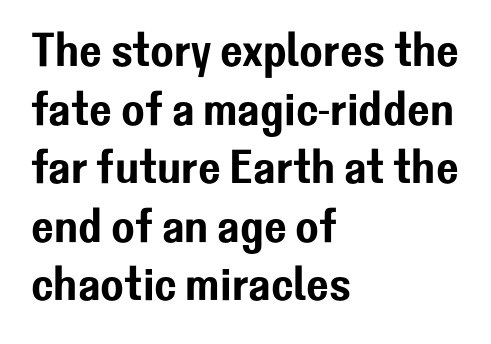
{"serif": "no", "italic": "no", "width": "normal", "stroke_contrast": "low", "x_height": "medium", "monospaced": "no", "underline": "no", "align": "left", "line_spacing_ratio": 1.22, "letter_spacing": "normal", "letter_spacing_em": 0.0, "glyph_px": 48}
